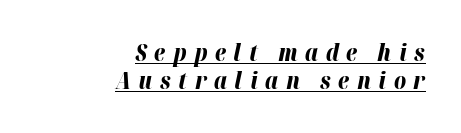
Q: Is the text bold? A: Yes.
Q: Is the text italic (slanted)? A: Yes, it leans right by about 12 degrees.
Q: Is the text underlined? A: Yes.
Q: How is the paragraph aligned? A: Right-aligned.
Q: Is the spacing between letters normal or unusually wide? A: Unusually wide.
